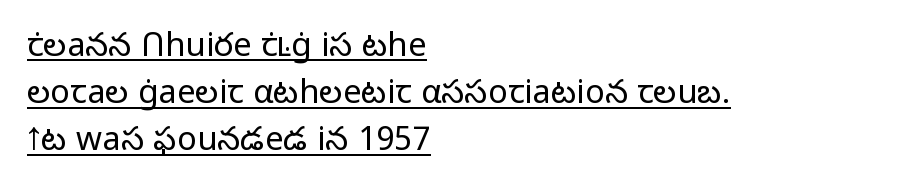
How are the letters spaced? Ordinarily, with no added tracking. The face looks like a standard text weight, possibly lighter. A typesetter would mark this as roman, not italic. Is this a fixed-width face? No — the glyphs have proportional, varying widths.
